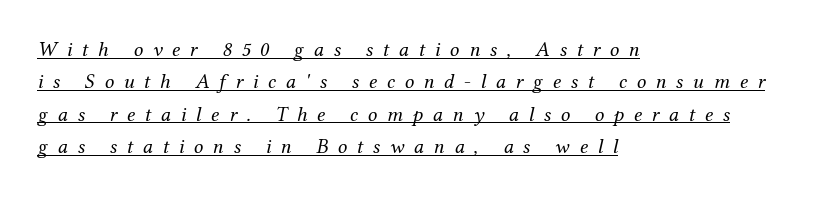
The image shows 21 px text type, italic (leaning right); set left-aligned, normal line spacing (1.54x), unusually wide letter spacing (+0.46 em), underlined.
